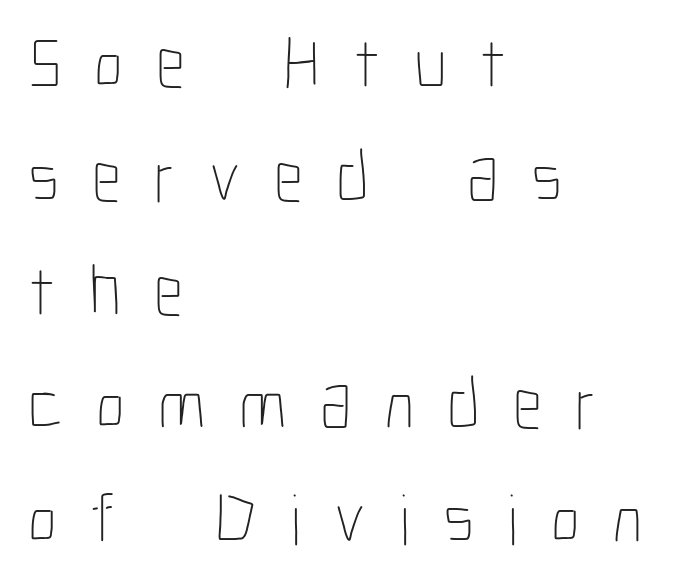
{"italic": "no", "bold": "no", "weight": "thin", "width": "condensed", "stroke_contrast": "low", "x_height": "medium", "monospaced": "no", "underline": "no", "align": "left", "line_spacing": "normal", "line_spacing_ratio": 1.58, "letter_spacing": "wide", "letter_spacing_em": 0.46, "glyph_px": 72}
